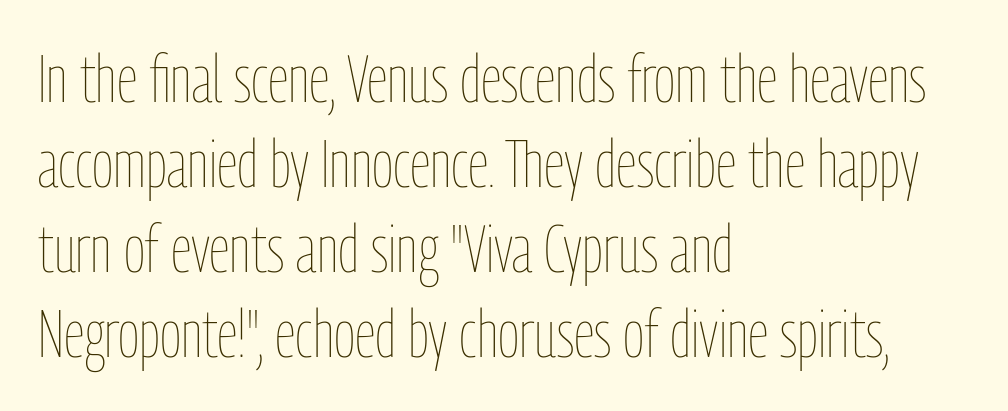
The image shows 66 px thin, condensed type, upright; set left-aligned, normal line spacing (1.29x), normal letter spacing, not underlined; low stroke contrast and a medium x-height.
